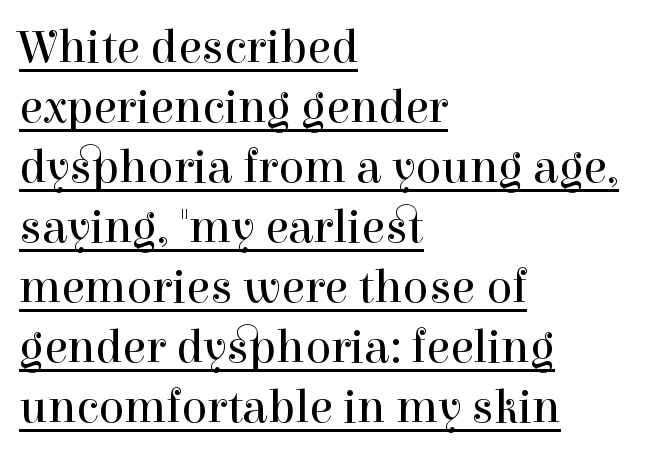
Short and long lines alike share a common starting point at left. Whoever set this chose a conventional vertical rhythm. Decoration check: the copy is underlined. Serifs: yes, visible at the terminals of the letterforms.
